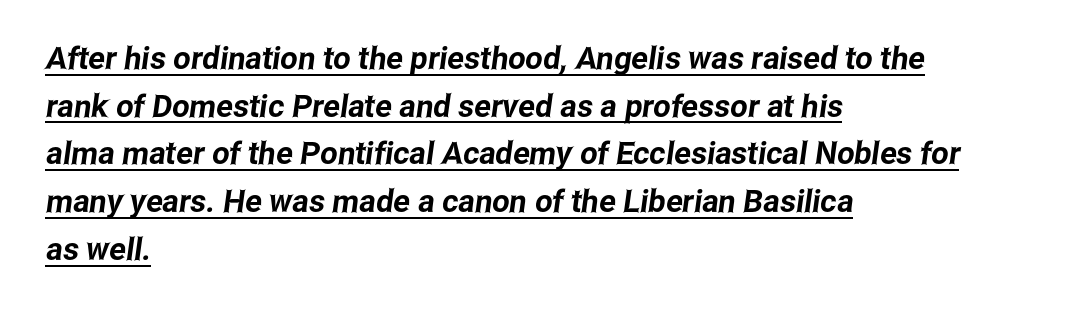
The typesetter has applied underlining to the passage shown. This sample is left-justified, so line endings fall wherever the words run out. Serifs: no, the terminals of the letterforms are clean. This sample has the flowing, uneven cadence of proportional lettering. Caption: standard tracking, unaltered.
